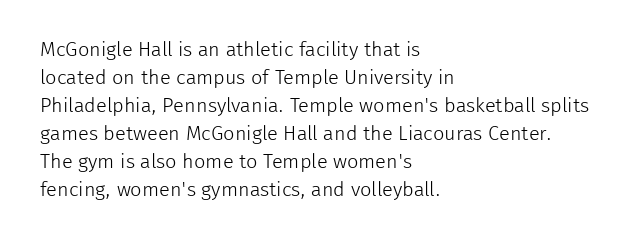
Q: Is the text bold? A: No.
Q: Is the text italic (slanted)? A: No, it is upright.
Q: Is the text underlined? A: No.
Q: How is the paragraph aligned? A: Left-aligned.
Q: Is the spacing between letters normal or unusually wide? A: Normal.
Q: Is the spacing between lines tight, normal or loose? A: Normal.
